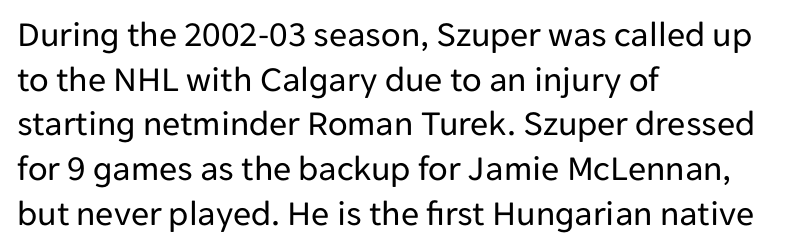
Observe the absence of serifs on each vertical stroke in this sample. The tracking reads as untouched default to a designer's eye. Each stroke keeps to a modest, everyday thickness or less. These lines stack with their left ends in a neat column. Unlike italic type, these characters show no tilt at all.
